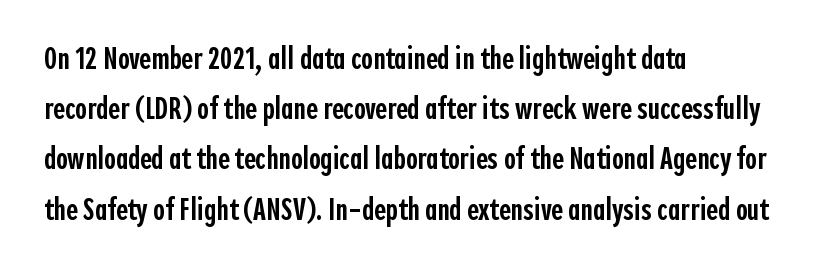
{"serif": "no", "italic": "no", "bold": "semi", "weight": "semibold", "width": "condensed", "x_height": "medium", "monospaced": "no", "underline": "no", "align": "left", "line_spacing": "normal", "line_spacing_ratio": 1.57, "letter_spacing": "normal", "letter_spacing_em": 0.0, "glyph_px": 32}
